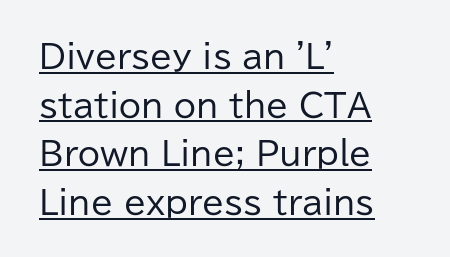
{"serif": "no", "italic": "no", "bold": "no", "weight": "regular", "width": "normal", "stroke_contrast": "low", "x_height": "medium", "monospaced": "no", "underline": "yes", "align": "left", "line_spacing": "normal", "line_spacing_ratio": 1.52, "letter_spacing": "normal", "letter_spacing_em": 0.0, "glyph_px": 32}
